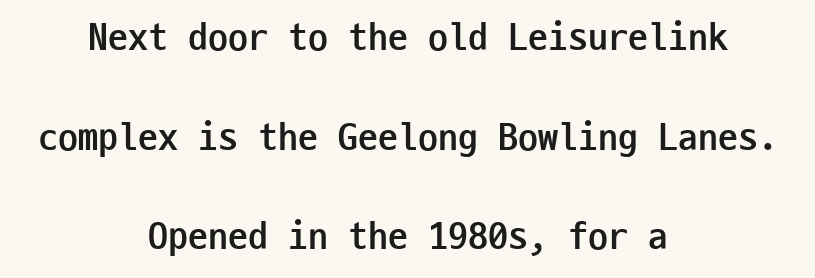
The image shows 40 px semibold, condensed sans-serif type, upright, monospaced; set centered, loose line spacing (2.49x), normal letter spacing, not underlined; low stroke contrast and a medium x-height.
